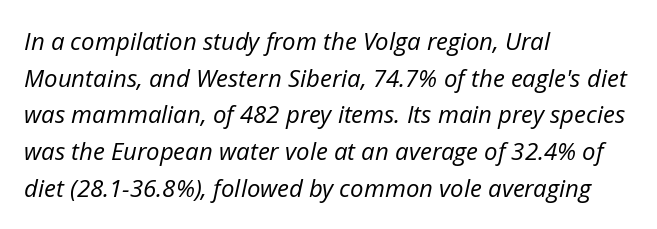
Q: Is the text bold? A: No.
Q: Is the text italic (slanted)? A: Yes, it leans right by about 12 degrees.
Q: Is the text underlined? A: No.
Q: How is the paragraph aligned? A: Left-aligned.
Q: Is the spacing between letters normal or unusually wide? A: Normal.
Q: Is the spacing between lines tight, normal or loose? A: Normal.
